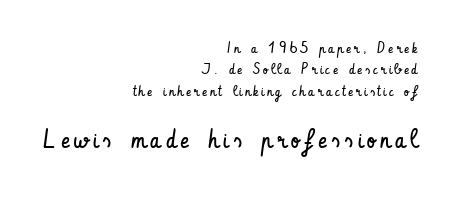
{"italic": "no", "bold": "no", "underline": "no", "align": "right", "line_spacing": "normal", "line_spacing_ratio": 1.43, "larger_block": "second", "size_ratio": 1.73, "glyph_px": 26}
